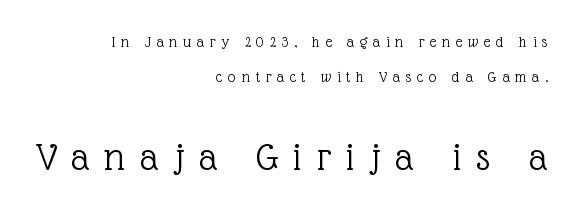
{"serif": "yes", "italic": "no", "bold": "no", "weight": "light", "width": "normal", "x_height": "medium", "monospaced": "no", "underline": "no", "align": "right", "line_spacing": "loose", "line_spacing_ratio": 2.16, "letter_spacing": "wide", "letter_spacing_em": 0.36, "larger_block": "second", "size_ratio": 2.56, "glyph_px": 41}
